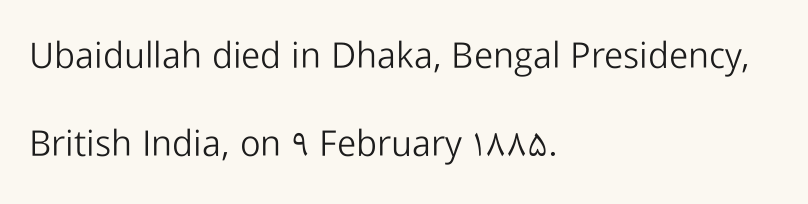
{"serif": "no", "italic": "no", "bold": "no", "weight": "light", "width": "normal", "stroke_contrast": "low", "x_height": "medium", "monospaced": "no", "underline": "no", "align": "left", "line_spacing": "loose", "line_spacing_ratio": 2.45, "letter_spacing": "normal", "letter_spacing_em": 0.0, "glyph_px": 36}
